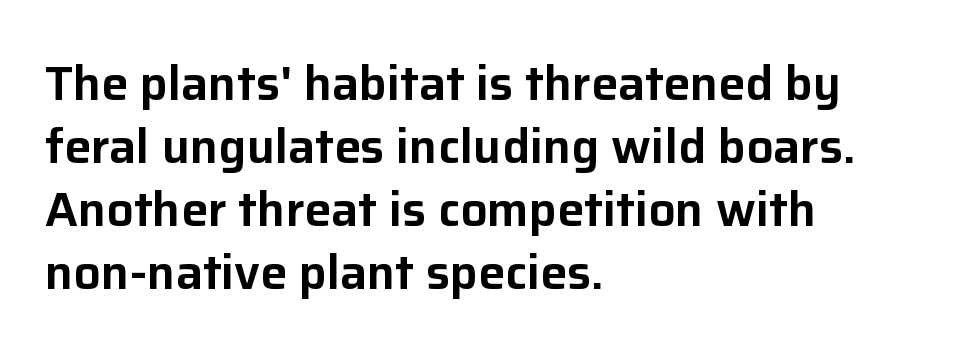
{"serif": "no", "italic": "no", "width": "normal", "stroke_contrast": "low", "x_height": "medium", "monospaced": "no", "underline": "no", "align": "left", "line_spacing": "normal", "line_spacing_ratio": 1.31, "letter_spacing": "normal", "letter_spacing_em": 0.0, "glyph_px": 48}
